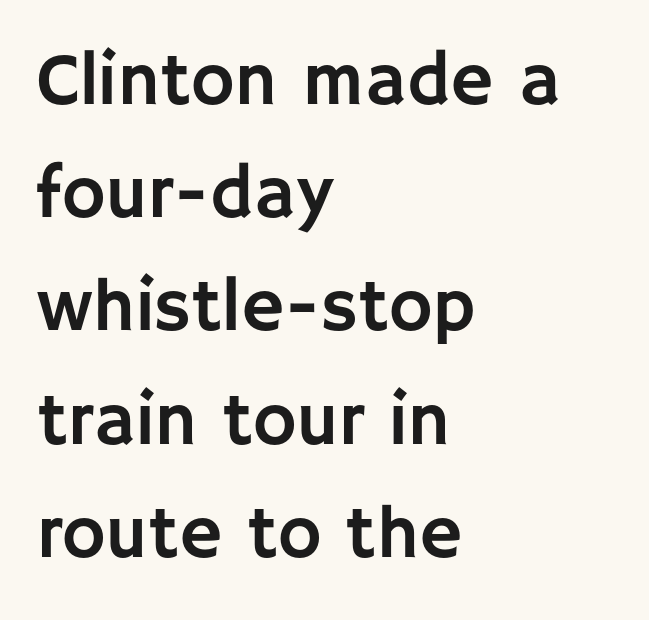
Line spacing here is normal. The setting favours the left margin, as ordinary paragraphs usually do. The lettering stays uniformly vertical, giving the passage a roman look. How are the letters spaced? Ordinarily, with no added tracking. Classification — sans serif. Decoration check: the copy has no underline.
